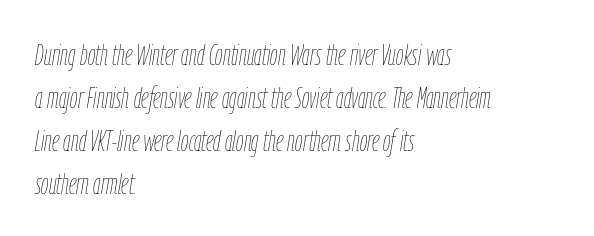
{"italic": "yes", "lean": "right", "slant_degrees": 9, "bold": "no", "weight": "thin", "width": "condensed", "stroke_contrast": "low", "x_height": "medium", "monospaced": "no", "underline": "no", "align": "left", "line_spacing": "normal", "line_spacing_ratio": 1.43, "letter_spacing": "normal", "letter_spacing_em": 0.0, "glyph_px": 30}
